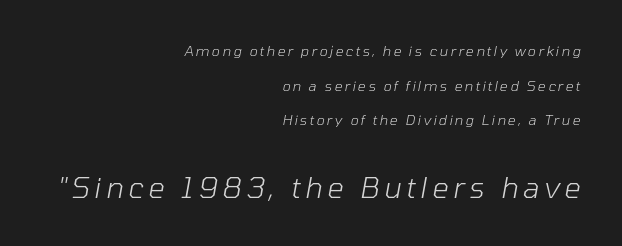
The image shows 29 px light type, italic (leaning right); set right-aligned, loose line spacing (2.47x), not underlined; the second (bottom) block is 2.07x larger; low stroke contrast and a medium x-height.
